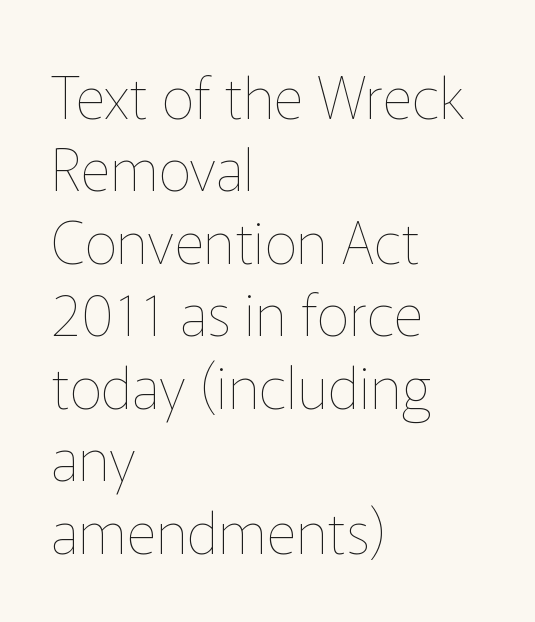
The designer left line spacing at the default. Upright lettering throughout. Lines of text with bare space underneath. A typesetter would call this proportional, since set widths differ per character.
